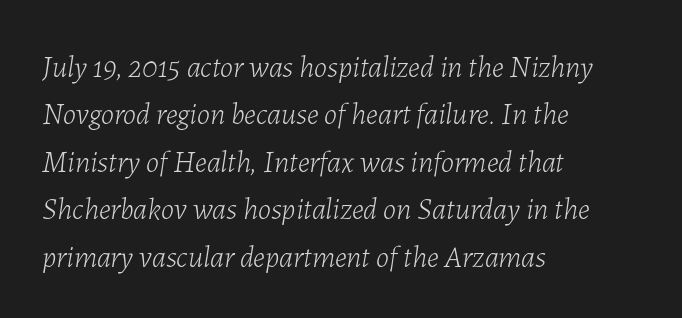
Q: Is the text bold? A: No.
Q: Is the text italic (slanted)? A: Yes, it leans right by about 7 degrees.
Q: Is the text underlined? A: No.
Q: How is the paragraph aligned? A: Left-aligned.
Q: Is the spacing between letters normal or unusually wide? A: Normal.
Q: Is the spacing between lines tight, normal or loose? A: Normal.
Q: Width (condensed, normal, or wide)? A: Normal.
Q: Stroke contrast? A: Low.
Q: x-height? A: Medium.
Q: Monospaced? A: No.
